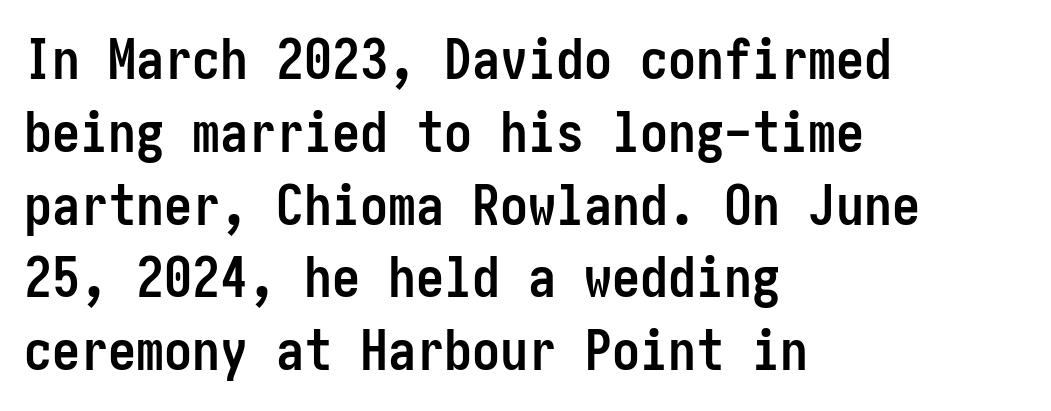
Plain, unruled lines of type. Leftover space on each line is placed entirely after the last word. Letterform terminals end flat and unadorned throughout the passage. The tracking reads as untouched default to a designer's eye.
